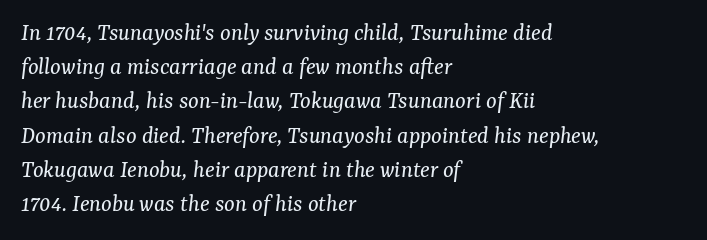
Q: Is the text bold? A: No.
Q: Is the text italic (slanted)? A: Yes, it leans right by about 7 degrees.
Q: Is the text underlined? A: No.
Q: How is the paragraph aligned? A: Left-aligned.
Q: Is the spacing between letters normal or unusually wide? A: Normal.
Q: Is the spacing between lines tight, normal or loose? A: Normal.
